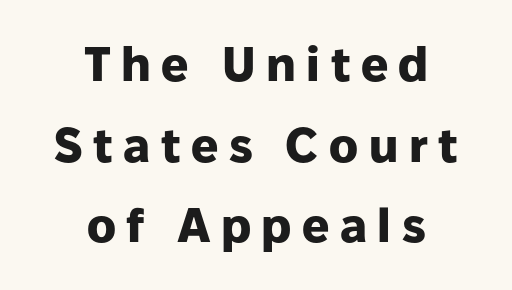
The image shows 48 px heavy sans-serif type, upright; set centered, normal line spacing (1.68x), unusually wide letter spacing (+0.22 em), not underlined; low stroke contrast and a medium x-height.
